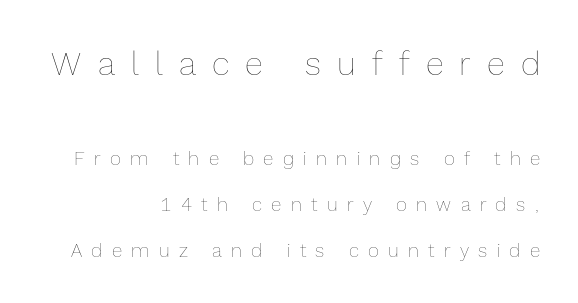
Q: Is the text bold? A: No.
Q: Is the text italic (slanted)? A: No, it is upright.
Q: Is the text underlined? A: No.
Q: How is the paragraph aligned? A: Right-aligned.
Q: Is the spacing between letters normal or unusually wide? A: Unusually wide.
Q: Is the spacing between lines tight, normal or loose? A: Loose.
Q: Which block of text is set in a larger size, the first (top) or the second (bottom)? A: The first (top) one.
Q: Width (condensed, normal, or wide)? A: Normal.
Q: x-height? A: Medium.
Q: Monospaced? A: No.
